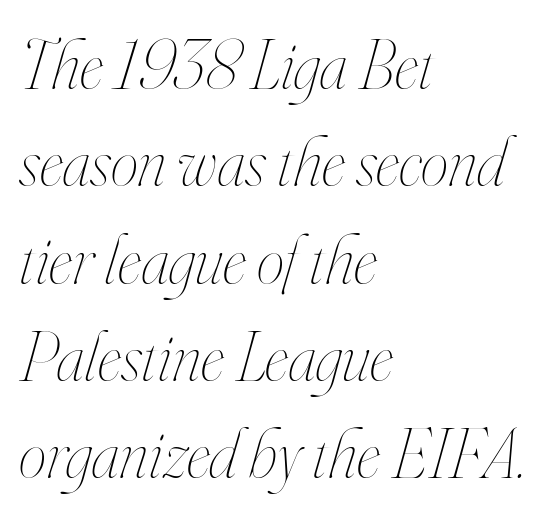
Every row of glyphs begins at an identical x-position on the left. The weight would be labelled regular, book, light, or lighter still. Reading down the column, the eye jumps a familiar distance to each next line. The passage shown is not underscored anywhere.
